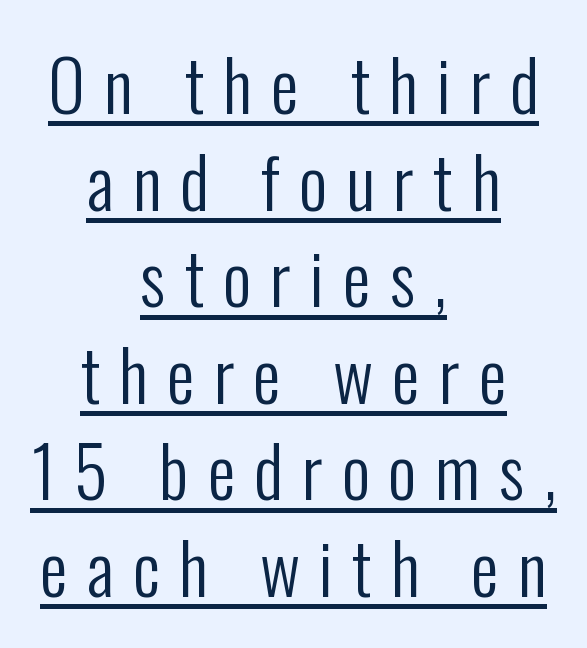
Examine the stroke ends and you'll find no serifs. Tracking value appears strongly positive — letters spread wide. Check the space under the baseline: a stroke is drawn there. Neither beginnings nor endings align; midpoints do.
